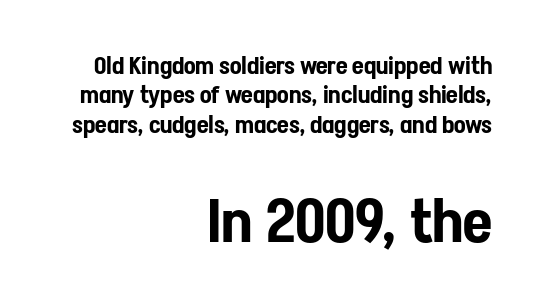
{"serif": "no", "italic": "no", "width": "condensed", "stroke_contrast": "low", "x_height": "medium", "monospaced": "no", "underline": "no", "align": "right", "line_spacing_ratio": 1.22, "letter_spacing": "normal", "letter_spacing_em": 0.0, "larger_block": "second", "size_ratio": 2.5, "glyph_px": 60}
